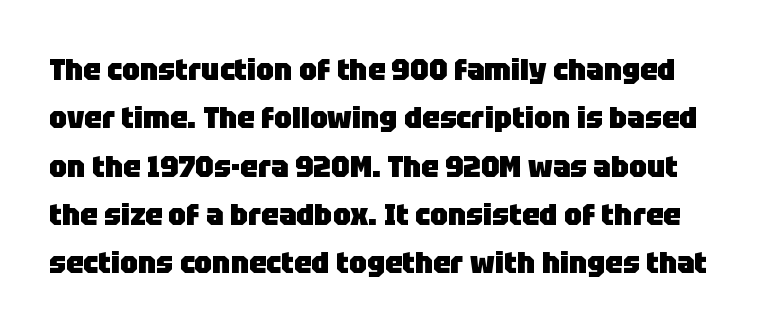
Regarding leading, the lines here are spaced in the standard way. Do the characters align in a grid? No, the font is proportional. Caption: bold face, heavy strokes. Glance below the letters and you will spot only blank space. The designer went with a sans here, leaving each stem footless.
